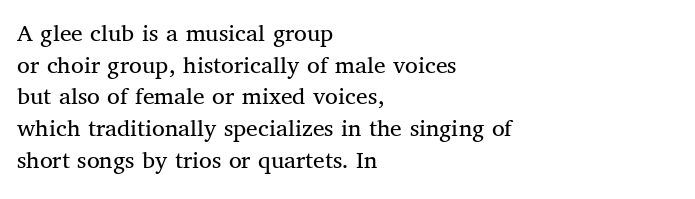
{"italic": "no", "bold": "no", "underline": "no", "align": "left", "line_spacing_ratio": 1.22, "letter_spacing": "normal", "letter_spacing_em": 0.0, "glyph_px": 26}
